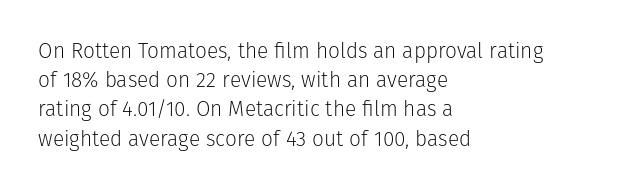
Tracking here is standard; glyphs follow each other at the usual distance. Heft: none added — not bold. These lines are set flush left with a ragged right edge. The letters stand straight up with perfectly vertical stems. Has an underline been added? It has not.
